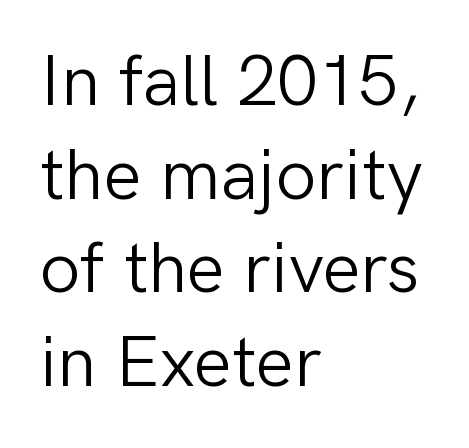
Leading matches the norm, producing a regular column. Here the designer chose a conventional face with non-uniform glyph widths. Only glyphs here, with clear space below each row. Classification — sans serif. Every stem runs plumb, perpendicular to the baseline.
